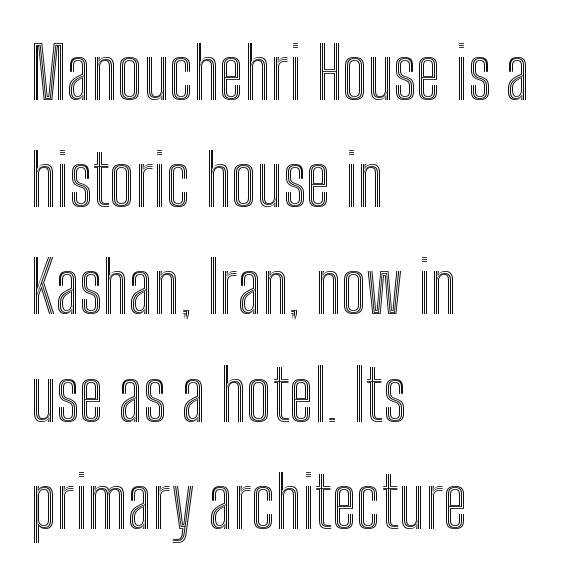
Q: Is the text italic (slanted)? A: No, it is upright.
Q: Is the text underlined? A: No.
Q: How is the paragraph aligned? A: Left-aligned.
Q: Is the spacing between letters normal or unusually wide? A: Normal.
Q: Is the spacing between lines tight, normal or loose? A: Normal.
Q: Width (condensed, normal, or wide)? A: Condensed.
Q: x-height? A: Medium.
Q: Monospaced? A: No.
